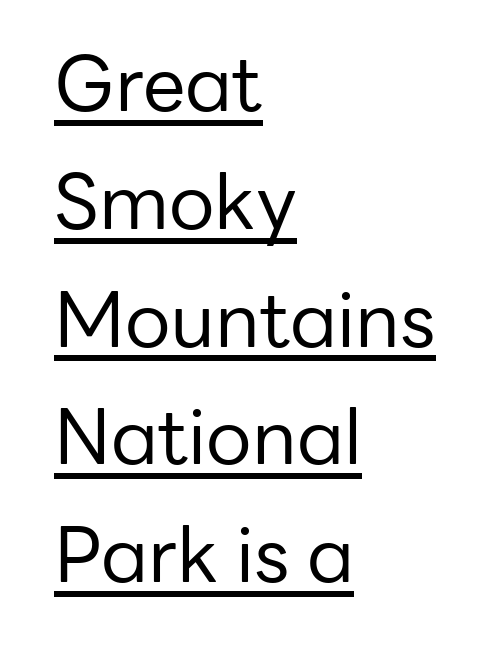
Q: Is the text bold? A: No.
Q: Is the text italic (slanted)? A: No, it is upright.
Q: Is the typeface a serif or a sans-serif typeface? A: Sans-serif.
Q: Is the text underlined? A: Yes.
Q: How is the paragraph aligned? A: Left-aligned.
Q: Is the spacing between letters normal or unusually wide? A: Normal.
Q: Is the spacing between lines tight, normal or loose? A: Normal.
Q: Width (condensed, normal, or wide)? A: Normal.
Q: Stroke contrast? A: Low.
Q: x-height? A: Medium.
Q: Monospaced? A: No.
